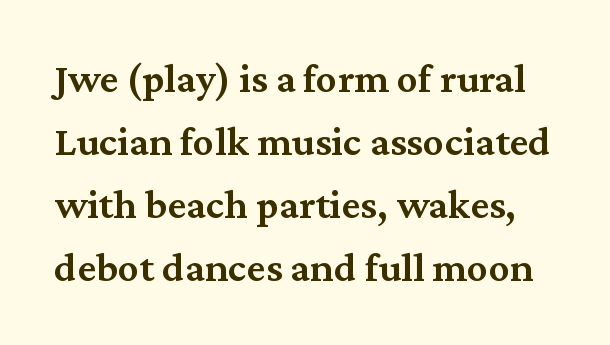
Honestly, the letter spacing is just normal — you wouldn't notice it. Interline gaps are of average width in this sample. Spacing verdict: proportional, widths tailored to each character. The characters display serif detailing at their extremities.
